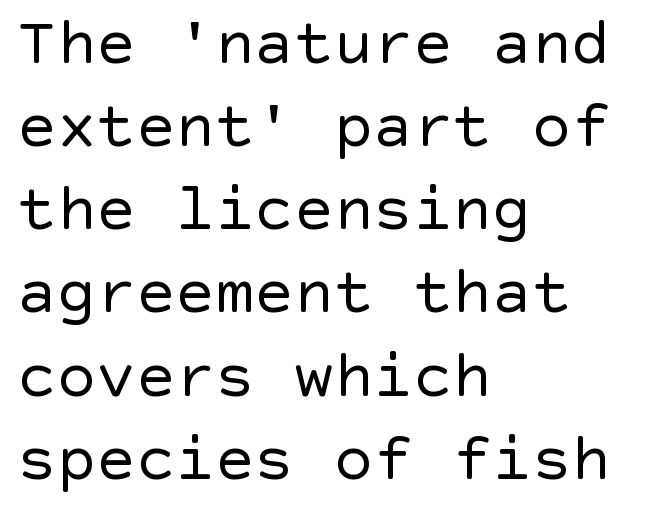
The image shows 66 px regular-weight sans-serif type, upright; set left-aligned, normal line spacing (1.26x), normal letter spacing, not underlined; a large x-height.
